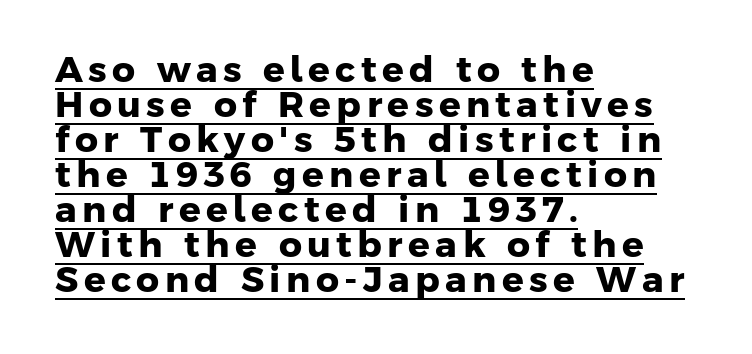
{"serif": "no", "bold": "yes", "weight": "heavy", "width": "normal", "stroke_contrast": "low", "x_height": "medium", "monospaced": "no", "underline": "yes", "align": "left", "line_spacing": "tight", "line_spacing_ratio": 0.97, "glyph_px": 36}
